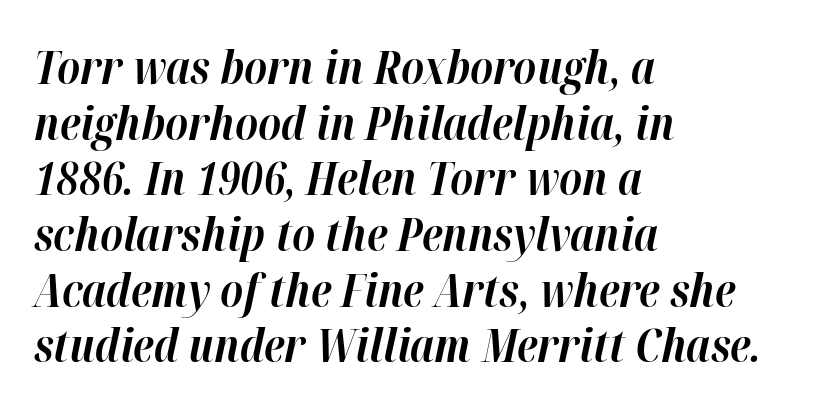
{"italic": "yes", "lean": "right", "slant_degrees": 12, "bold": "yes", "weight": "bold", "width": "normal", "stroke_contrast": "high", "x_height": "medium", "monospaced": "no", "underline": "no", "align": "left", "line_spacing_ratio": 1.21, "letter_spacing": "normal", "letter_spacing_em": 0.0, "glyph_px": 46}
